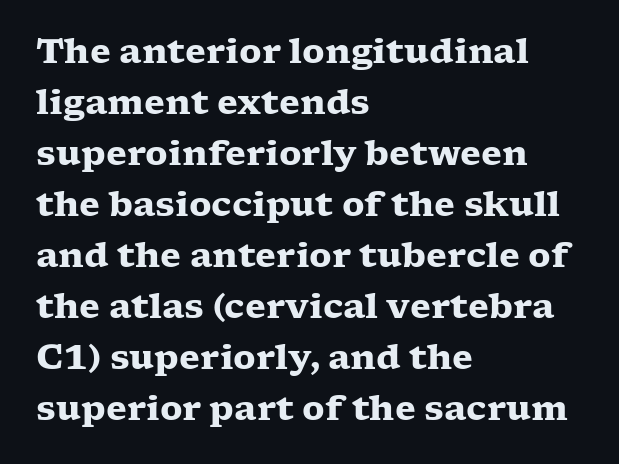
{"serif": "yes", "italic": "no", "bold": "yes", "weight": "heavy", "width": "wide", "stroke_contrast": "low", "x_height": "medium", "monospaced": "no", "underline": "no", "align": "left", "line_spacing": "normal", "line_spacing_ratio": 1.5, "letter_spacing": "normal", "letter_spacing_em": 0.0, "glyph_px": 34}
